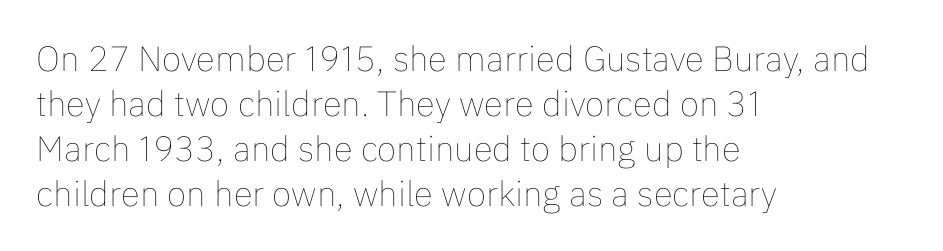
Q: Is the text bold? A: No.
Q: Is the text italic (slanted)? A: No, it is upright.
Q: Is the text underlined? A: No.
Q: How is the paragraph aligned? A: Left-aligned.
Q: Is the spacing between letters normal or unusually wide? A: Normal.
Q: Is the spacing between lines tight, normal or loose? A: Normal.
Q: Width (condensed, normal, or wide)? A: Normal.
Q: Stroke contrast? A: Low.
Q: x-height? A: Medium.
Q: Monospaced? A: No.
